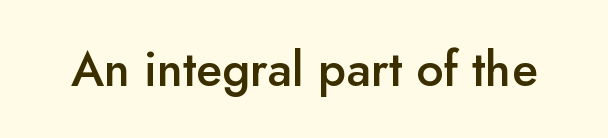
Q: Is the text bold? A: Semi-bold.
Q: Is the text italic (slanted)? A: No, it is upright.
Q: Is the typeface a serif or a sans-serif typeface? A: Sans-serif.
Q: Is the text underlined? A: No.
Q: Is the spacing between letters normal or unusually wide? A: Normal.
Q: Width (condensed, normal, or wide)? A: Normal.
Q: Stroke contrast? A: Low.
Q: x-height? A: Small.
Q: Monospaced? A: No.
